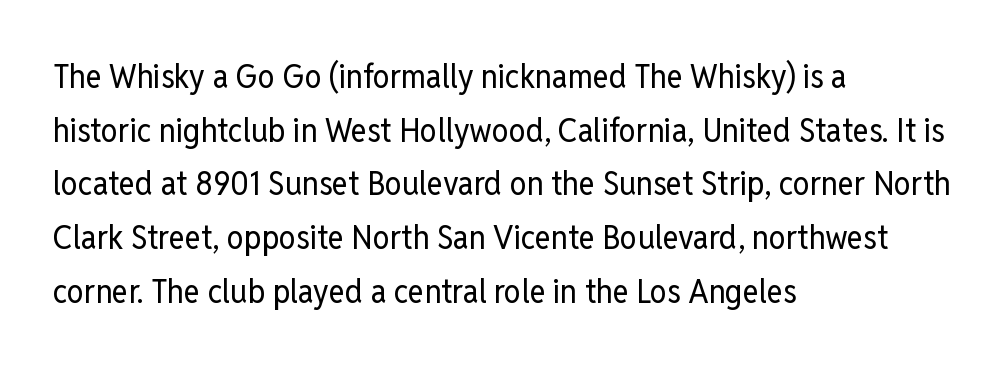
Q: Is the text bold? A: No.
Q: Is the text italic (slanted)? A: No, it is upright.
Q: Is the typeface a serif or a sans-serif typeface? A: Sans-serif.
Q: Is the text underlined? A: No.
Q: How is the paragraph aligned? A: Left-aligned.
Q: Is the spacing between letters normal or unusually wide? A: Normal.
Q: Is the spacing between lines tight, normal or loose? A: Normal.
Q: Width (condensed, normal, or wide)? A: Condensed.
Q: Stroke contrast? A: Low.
Q: x-height? A: Medium.
Q: Monospaced? A: No.
